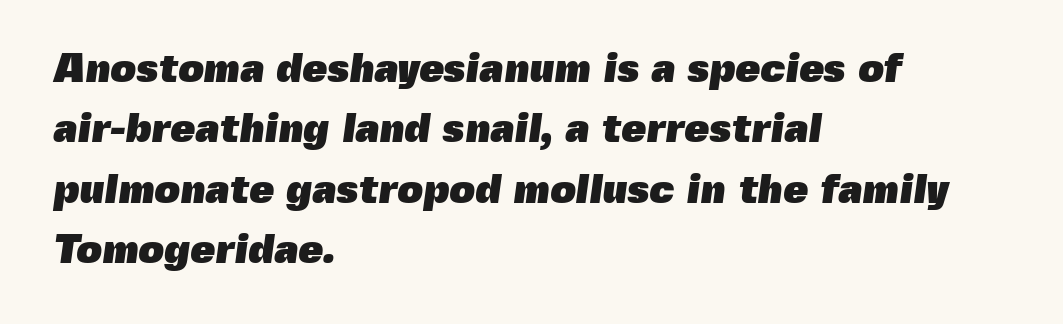
The image shows 40 px heavy sans-serif type; set left-aligned, normal line spacing (1.51x), normal letter spacing, not underlined; a medium x-height.
